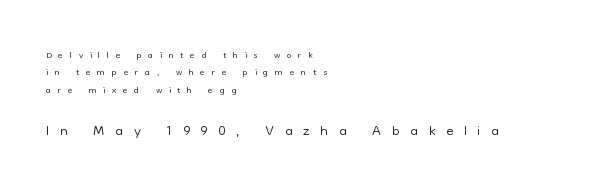
{"italic": "no", "bold": "no", "underline": "no", "align": "left", "line_spacing": "normal", "line_spacing_ratio": 1.25, "letter_spacing": "wide", "letter_spacing_em": 0.48, "larger_block": "second", "size_ratio": 1.57, "glyph_px": 22}
